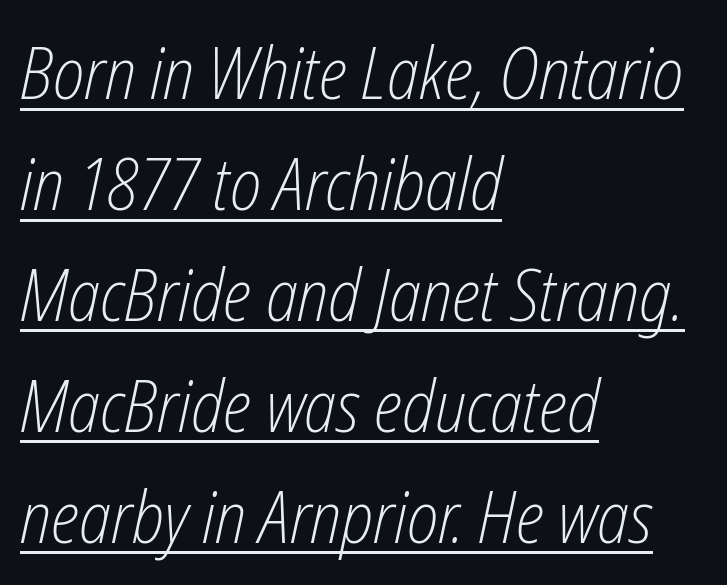
Horizontally, the lines are justified to the leading edge only. Here the designer chose a conventional face with non-uniform glyph widths. Students, note that the glyphs here touch the page at normal intervals. The line-height multiplier appears to be the usual default. Underlining? Definitely there.
